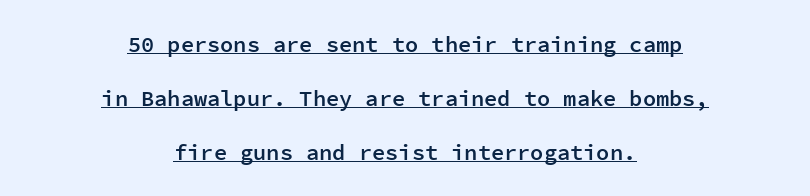
The image shows 22 px text type, upright; set centered, loose line spacing (2.45x), normal letter spacing, underlined.
